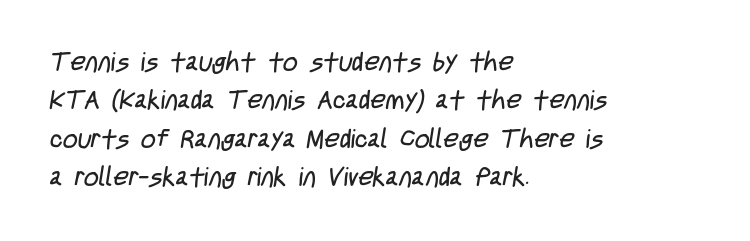
The image shows 26 px text type; set left-aligned, normal line spacing (1.48x), normal letter spacing, not underlined.
